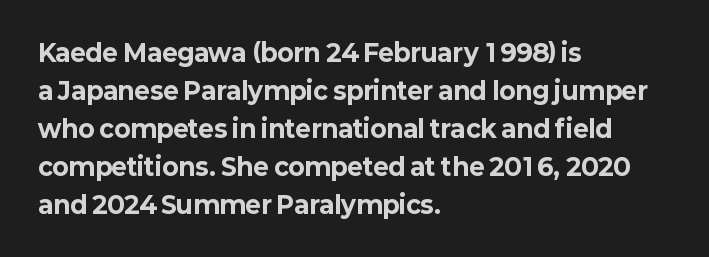
The space between consecutive lines is moderate. Alignment: flush left. The passage shown is not underscored anywhere. The type is set solid horizontally, with unmodified tracking. The characters look thick and weighty, a clear bold. Unlike italic type, these characters show no tilt at all.
